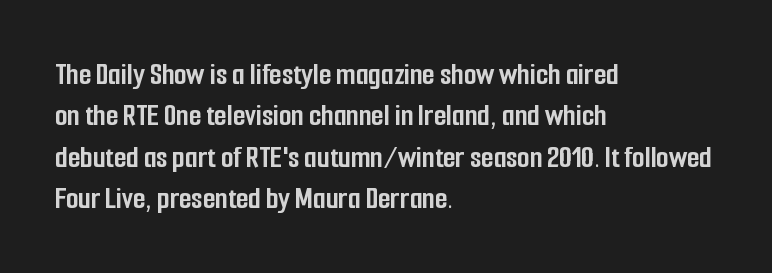
Q: Is the text bold? A: Yes.
Q: Is the text italic (slanted)? A: No, it is upright.
Q: Is the typeface a serif or a sans-serif typeface? A: Sans-serif.
Q: Is the text underlined? A: No.
Q: How is the paragraph aligned? A: Left-aligned.
Q: Is the spacing between letters normal or unusually wide? A: Normal.
Q: Is the spacing between lines tight, normal or loose? A: Normal.
Q: Width (condensed, normal, or wide)? A: Condensed.
Q: Stroke contrast? A: Low.
Q: x-height? A: Medium.
Q: Monospaced? A: No.
